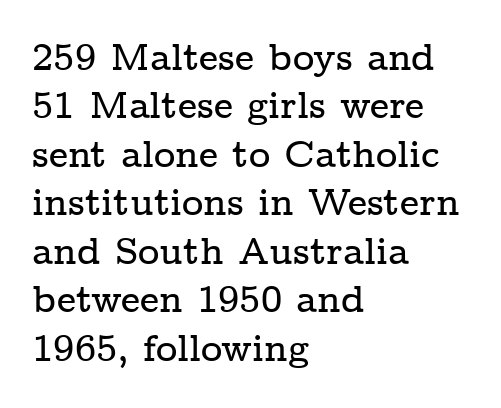
{"serif": "yes", "italic": "no", "width": "wide", "stroke_contrast": "low", "x_height": "medium", "monospaced": "no", "underline": "no", "align": "left", "line_spacing": "normal", "line_spacing_ratio": 1.31, "letter_spacing": "normal", "letter_spacing_em": 0.0, "glyph_px": 37}
